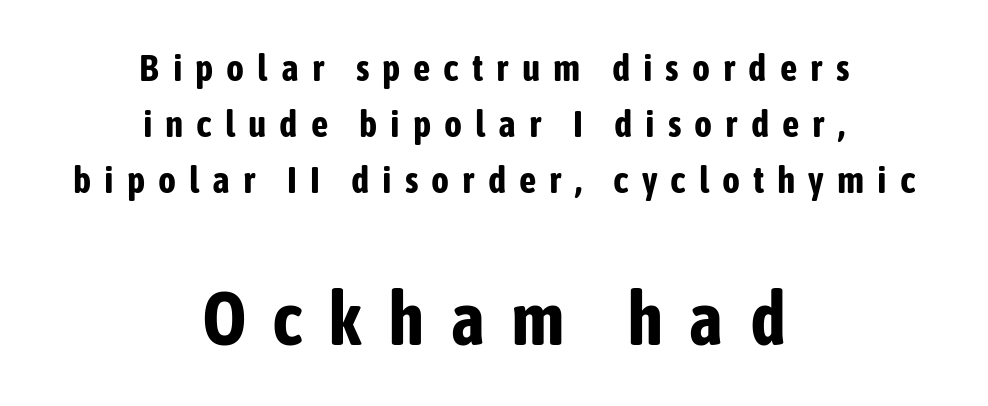
Q: Is the text bold? A: Yes.
Q: Is the text italic (slanted)? A: No, it is upright.
Q: Is the typeface a serif or a sans-serif typeface? A: Sans-serif.
Q: Is the text underlined? A: No.
Q: How is the paragraph aligned? A: Centered.
Q: Is the spacing between letters normal or unusually wide? A: Unusually wide.
Q: Is the spacing between lines tight, normal or loose? A: Normal.
Q: Which block of text is set in a larger size, the first (top) or the second (bottom)? A: The second (bottom) one.
Q: Width (condensed, normal, or wide)? A: Condensed.
Q: Stroke contrast? A: Low.
Q: x-height? A: Medium.
Q: Monospaced? A: No.
